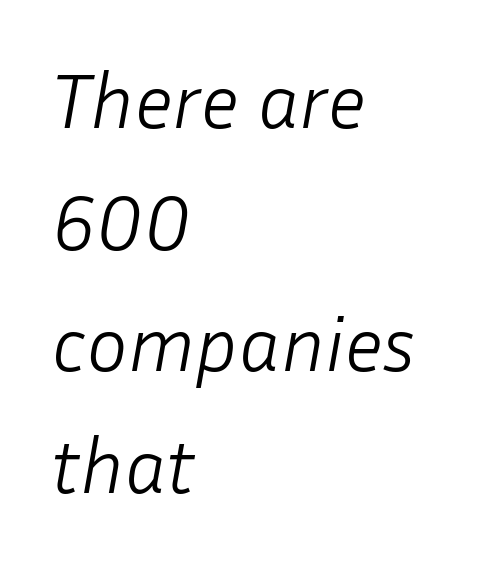
Is the block centered? No — it sits flush against the left margin. This sample keeps an unexceptional amount of space between lines. Is the letter spacing exaggerated? No — it looks like the ordinary default. The glyphs look as if they've been sheared to an angle. Words float on clear page, feet unadorned. The strokes are not fattened; the text isn't bold.
